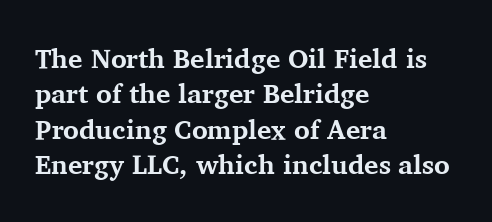
A clean baseline with only descenders dipping below it. These lines stack with their left ends in a neat column. Regular leading. Pretty heavy lettering here — definitely bold. Does extra space separate the letters? No, they use regular spacing.
